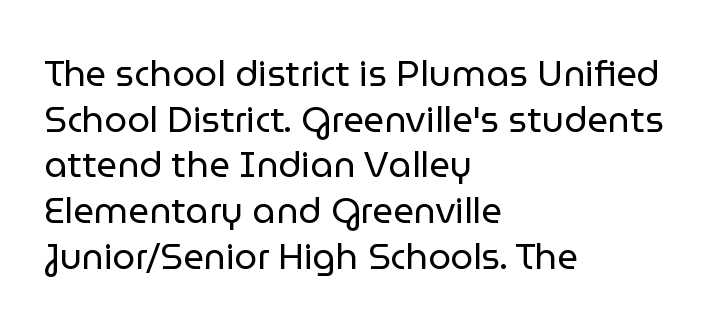
The image shows 36 px regular-weight sans-serif type, upright; set left-aligned, normal line spacing (1.27x), normal letter spacing, not underlined; low stroke contrast and a medium x-height.
